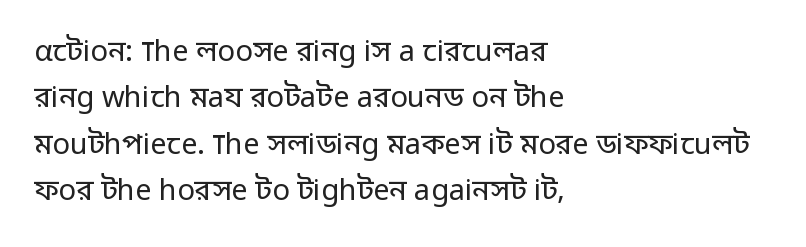
Note: no serifs on the glyphs. Each word holds together tightly as a unit, with standard inter-letter gaps. Casual observation: everything's shoved over to the left. Ordinary non-slanted type is in use. Spacing verdict: proportional, widths tailored to each character. The zone under the glyphs is completely vacant.
